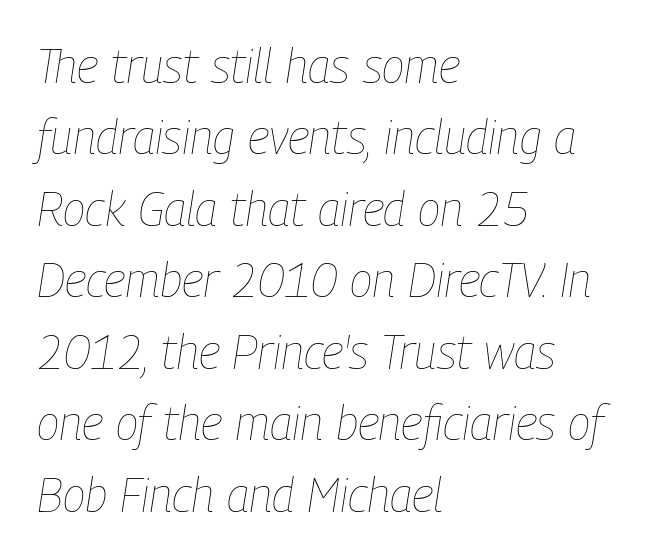
The image shows 47 px thin, condensed type, italic (leaning right); set left-aligned, normal line spacing (1.52x), normal letter spacing, not underlined; low stroke contrast and a medium x-height.
